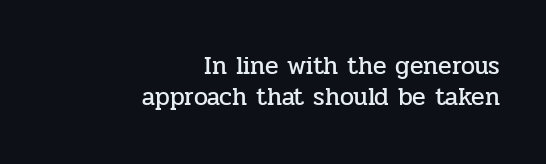
Q: Is the text italic (slanted)? A: No, it is upright.
Q: Is the text underlined? A: No.
Q: How is the paragraph aligned? A: Right-aligned.
Q: Is the spacing between letters normal or unusually wide? A: Normal.
Q: Is the spacing between lines tight, normal or loose? A: Normal.
